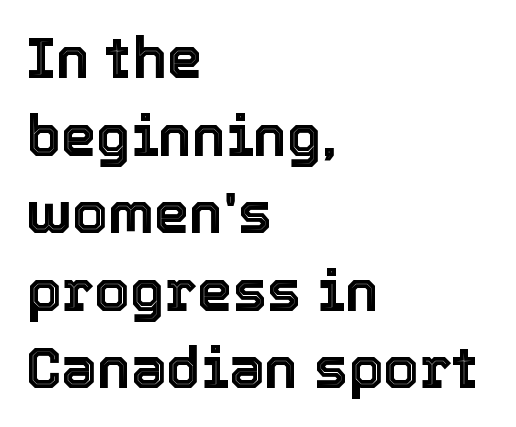
The image shows 57 px text type, upright; set left-aligned, normal line spacing (1.36x), normal letter spacing, not underlined; a medium x-height.
